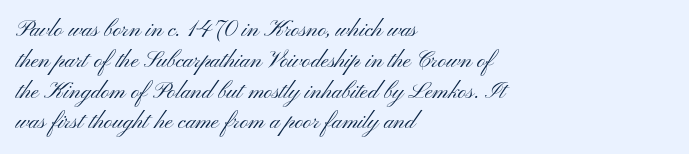
The image shows 23 px text type; set left-aligned, normal line spacing (1.34x), normal letter spacing, not underlined.
